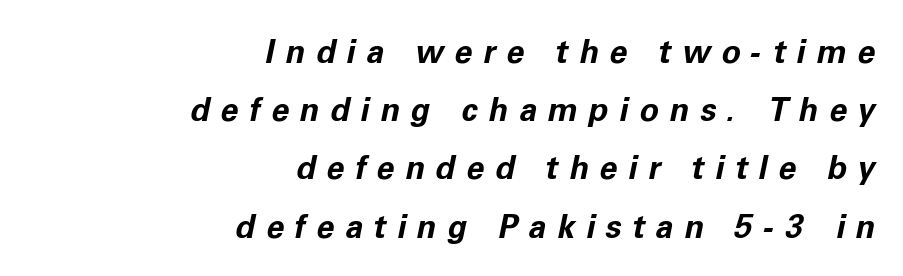
{"italic": "yes", "lean": "right", "slant_degrees": 11, "bold": "yes", "weight": "bold", "width": "normal", "stroke_contrast": "low", "x_height": "medium", "monospaced": "no", "underline": "no", "align": "right", "line_spacing_ratio": 1.82, "letter_spacing": "wide", "letter_spacing_em": 0.34, "glyph_px": 32}
